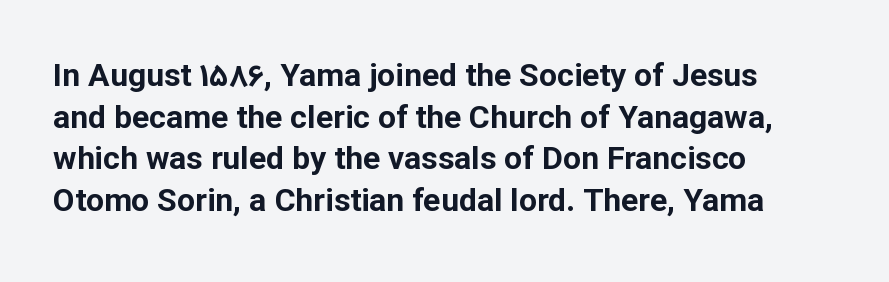
Q: Is the text bold? A: Yes.
Q: Is the text italic (slanted)? A: No, it is upright.
Q: Is the typeface a serif or a sans-serif typeface? A: Sans-serif.
Q: Is the text underlined? A: No.
Q: How is the paragraph aligned? A: Left-aligned.
Q: Is the spacing between letters normal or unusually wide? A: Normal.
Q: Is the spacing between lines tight, normal or loose? A: Normal.
Q: Width (condensed, normal, or wide)? A: Normal.
Q: Stroke contrast? A: Low.
Q: x-height? A: Medium.
Q: Monospaced? A: No.
